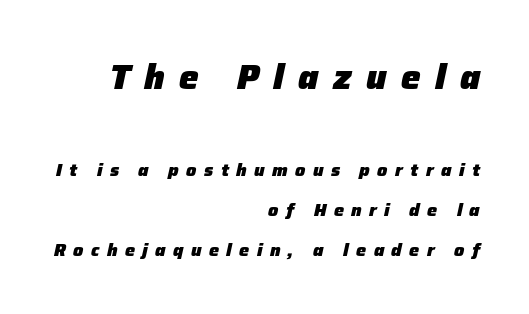
You could not count columns in this text — the font is proportionally spaced. Scale decreases going downward across the two blocks. Plenty of ink on the page — the face is bold. Baseline-to-baseline distance is far greater than the letter height. All the whitespace from short lines collects on the left.
